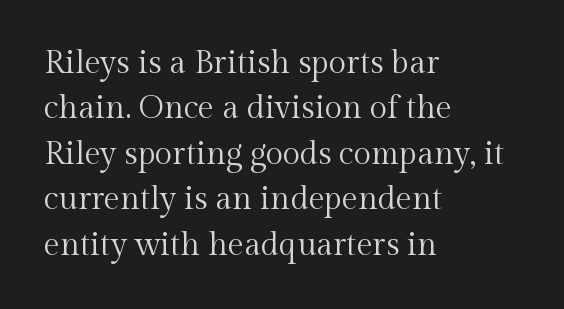
The image shows 32 px regular-weight serif type, upright; set left-aligned, normal line spacing (1.42x), normal letter spacing, not underlined; a medium x-height.
